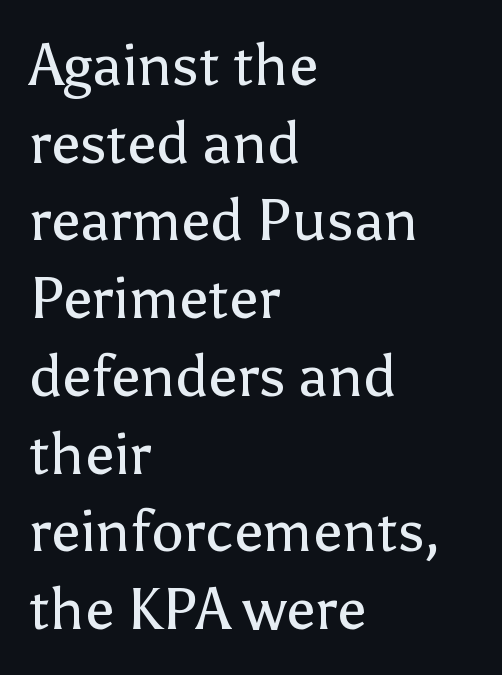
Q: Is the text bold? A: No.
Q: Is the text italic (slanted)? A: No, it is upright.
Q: Is the typeface a serif or a sans-serif typeface? A: Sans-serif.
Q: Is the text underlined? A: No.
Q: How is the paragraph aligned? A: Left-aligned.
Q: Is the spacing between letters normal or unusually wide? A: Normal.
Q: Is the spacing between lines tight, normal or loose? A: Normal.
Q: Width (condensed, normal, or wide)? A: Normal.
Q: Stroke contrast? A: Low.
Q: x-height? A: Medium.
Q: Monospaced? A: No.
